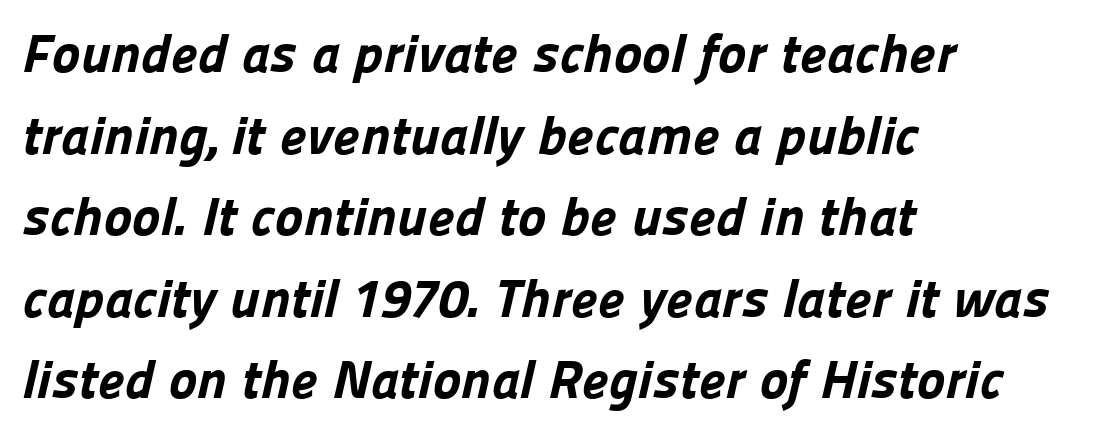
The image shows 54 px bold sans-serif type; set left-aligned, normal line spacing (1.51x), normal letter spacing, not underlined; low stroke contrast and a medium x-height.
